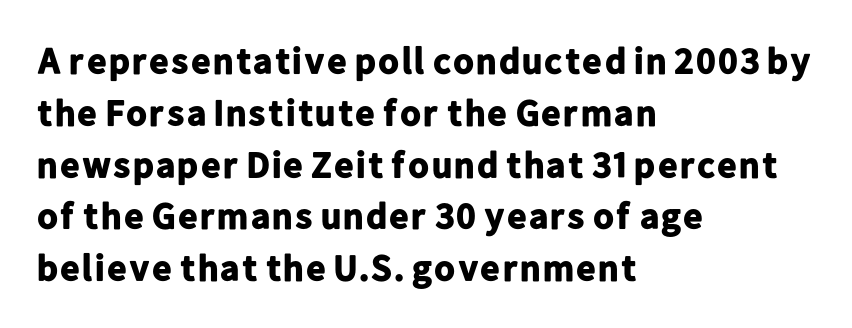
Q: Is the text bold? A: Yes.
Q: Is the text italic (slanted)? A: No, it is upright.
Q: Is the typeface a serif or a sans-serif typeface? A: Sans-serif.
Q: Is the text underlined? A: No.
Q: How is the paragraph aligned? A: Left-aligned.
Q: Is the spacing between letters normal or unusually wide? A: Normal.
Q: Is the spacing between lines tight, normal or loose? A: Normal.
Q: Width (condensed, normal, or wide)? A: Normal.
Q: Stroke contrast? A: Low.
Q: x-height? A: Medium.
Q: Monospaced? A: No.
